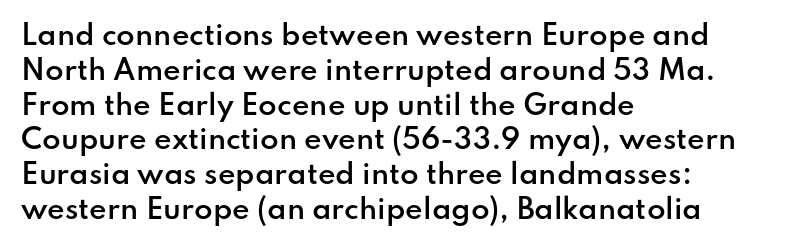
Q: Is the text bold? A: Semi-bold.
Q: Is the text italic (slanted)? A: No, it is upright.
Q: Is the text underlined? A: No.
Q: How is the paragraph aligned? A: Left-aligned.
Q: Is the spacing between letters normal or unusually wide? A: Normal.
Q: Is the spacing between lines tight, normal or loose? A: Normal.
